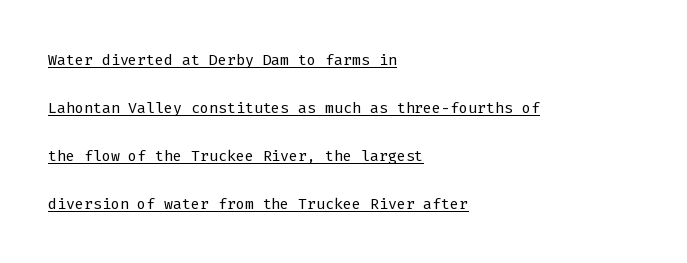
The typesetter chose a ragged-right arrangement here. It's the straight-up-and-down kind of type. A continuous stroke trails under the words, as in a hyperlink. Compared with typical body copy, the letter spacing here is the same.
